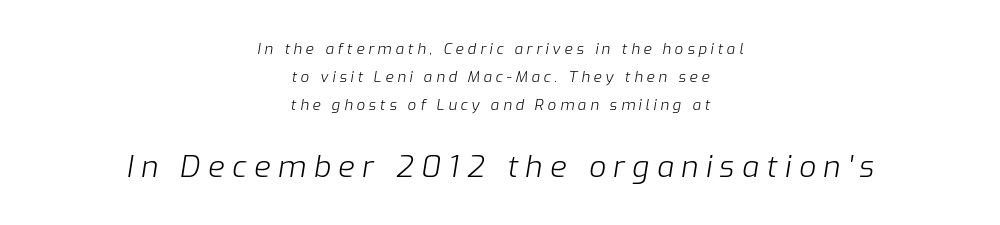
Q: Is the text bold? A: No.
Q: Is the text italic (slanted)? A: Yes, it leans right by about 9 degrees.
Q: Is the text underlined? A: No.
Q: How is the paragraph aligned? A: Centered.
Q: Is the spacing between letters normal or unusually wide? A: Unusually wide.
Q: Which block of text is set in a larger size, the first (top) or the second (bottom)? A: The second (bottom) one.
Q: Width (condensed, normal, or wide)? A: Normal.
Q: Stroke contrast? A: Low.
Q: x-height? A: Medium.
Q: Monospaced? A: No.
